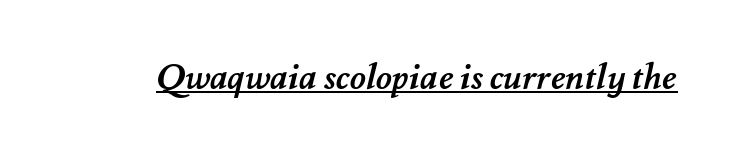
Q: Is the text bold? A: Yes.
Q: Is the text underlined? A: Yes.
Q: Is the spacing between letters normal or unusually wide? A: Normal.
Q: Width (condensed, normal, or wide)? A: Normal.
Q: Stroke contrast? A: Medium.
Q: x-height? A: Small.
Q: Monospaced? A: No.
